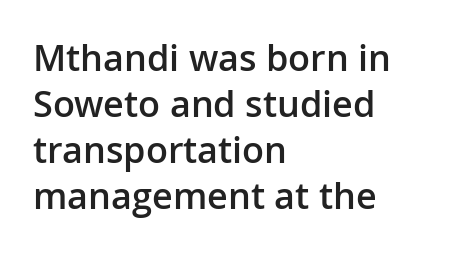
{"serif": "no", "italic": "no", "bold": "semi", "weight": "semibold", "width": "normal", "stroke_contrast": "low", "x_height": "medium", "monospaced": "no", "underline": "no", "align": "left", "line_spacing": "normal", "line_spacing_ratio": 1.28, "letter_spacing": "normal", "letter_spacing_em": 0.0, "glyph_px": 36}
